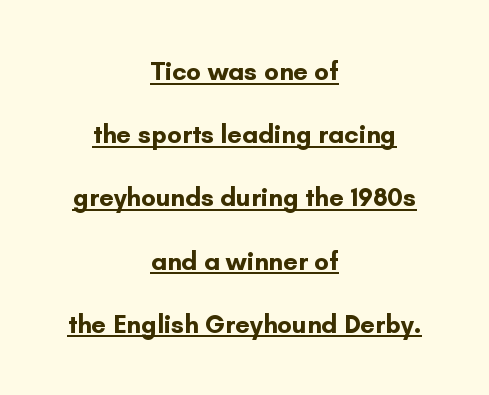
The image shows 26 px bold type, upright; set centered, loose line spacing (2.43x), normal letter spacing, underlined.
